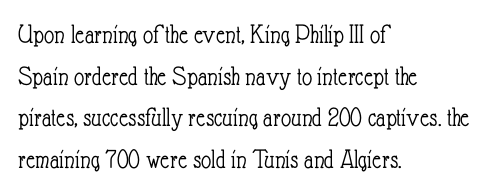
The image shows 28 px light, condensed type, upright; set left-aligned, normal line spacing (1.49x), normal letter spacing, not underlined; low stroke contrast and a small x-height.
